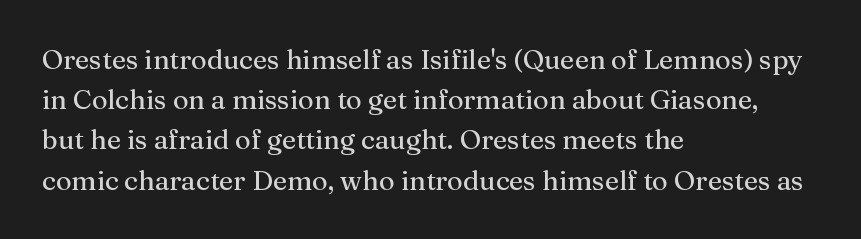
{"italic": "no", "underline": "no", "align": "left", "line_spacing": "normal", "line_spacing_ratio": 1.49, "letter_spacing": "normal", "letter_spacing_em": 0.0, "glyph_px": 27}
